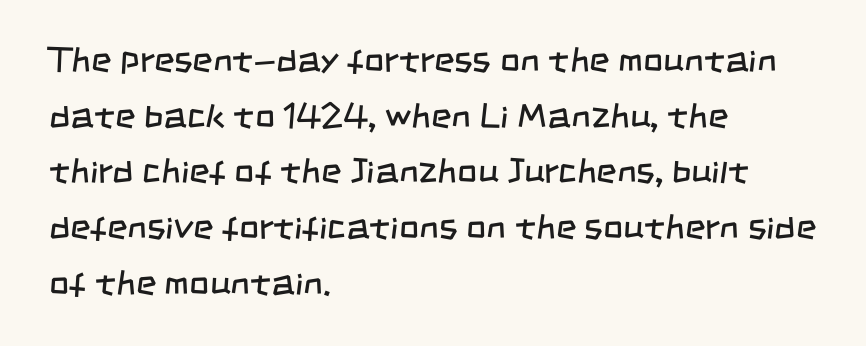
Q: Is the text bold? A: No.
Q: Is the typeface a serif or a sans-serif typeface? A: Sans-serif.
Q: Is the text underlined? A: No.
Q: How is the paragraph aligned? A: Left-aligned.
Q: Is the spacing between letters normal or unusually wide? A: Normal.
Q: Is the spacing between lines tight, normal or loose? A: Normal.
Q: Width (condensed, normal, or wide)? A: Condensed.
Q: Stroke contrast? A: Low.
Q: x-height? A: Large.
Q: Monospaced? A: No.
